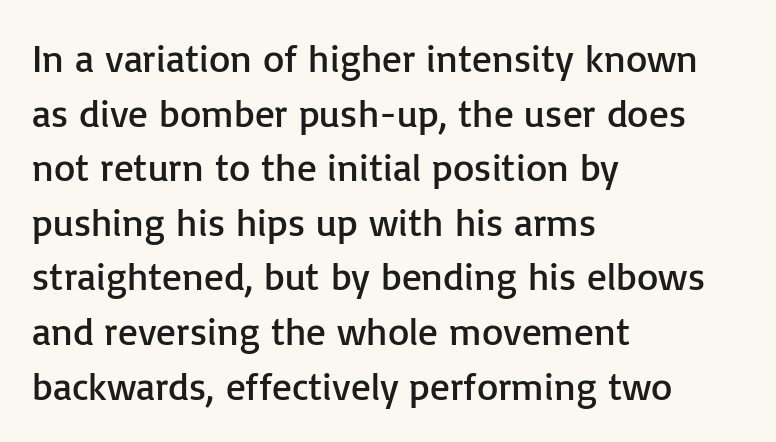
{"serif": "no", "italic": "no", "bold": "no", "weight": "regular", "width": "normal", "stroke_contrast": "low", "x_height": "medium", "monospaced": "no", "underline": "no", "align": "left", "line_spacing": "normal", "line_spacing_ratio": 1.4, "letter_spacing": "normal", "letter_spacing_em": 0.0, "glyph_px": 39}
